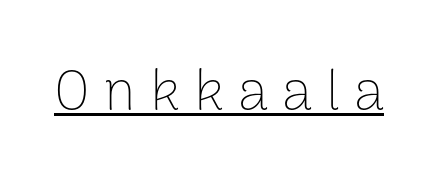
Q: Is the text bold? A: No.
Q: Is the text italic (slanted)? A: No, it is upright.
Q: Is the typeface a serif or a sans-serif typeface? A: Sans-serif.
Q: Is the text underlined? A: Yes.
Q: Is the spacing between letters normal or unusually wide? A: Unusually wide.
Q: Width (condensed, normal, or wide)? A: Normal.
Q: Stroke contrast? A: Low.
Q: x-height? A: Medium.
Q: Monospaced? A: No.
